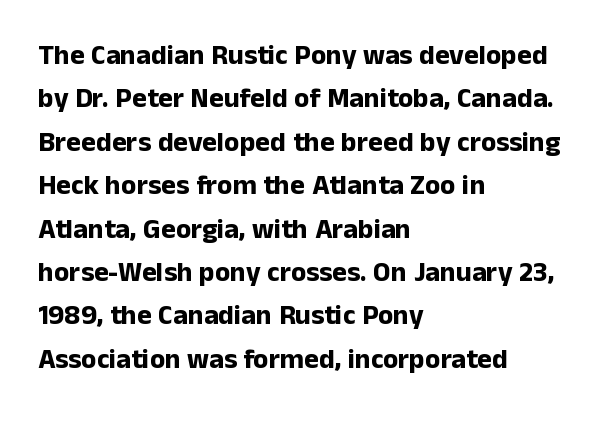
{"serif": "no", "italic": "no", "bold": "yes", "weight": "bold", "width": "normal", "stroke_contrast": "low", "x_height": "medium", "monospaced": "no", "underline": "no", "align": "left", "line_spacing": "normal", "line_spacing_ratio": 1.55, "letter_spacing": "normal", "letter_spacing_em": 0.0, "glyph_px": 28}
